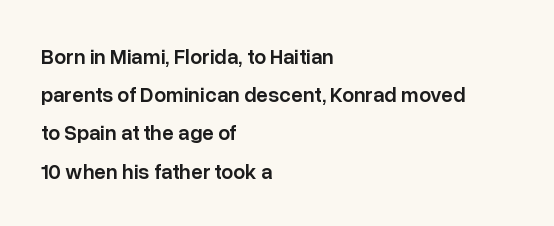
{"italic": "no", "bold": "semi", "underline": "no", "align": "left", "line_spacing_ratio": 1.82, "letter_spacing": "normal", "letter_spacing_em": 0.0, "glyph_px": 21}
